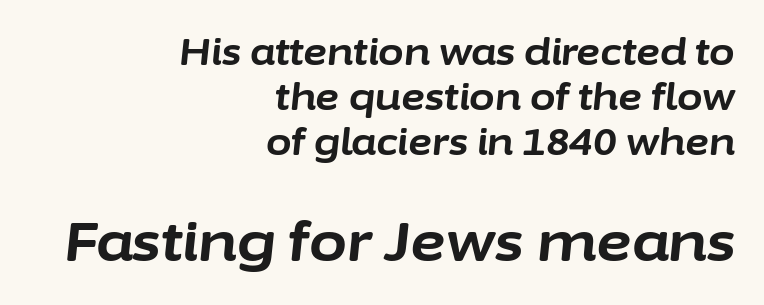
{"italic": "yes", "lean": "right", "slant_degrees": 6, "bold": "yes", "weight": "bold", "width": "normal", "stroke_contrast": "low", "x_height": "medium", "monospaced": "no", "underline": "no", "align": "right", "line_spacing_ratio": 1.22, "letter_spacing": "normal", "letter_spacing_em": 0.0, "larger_block": "second", "size_ratio": 1.49, "glyph_px": 55}
